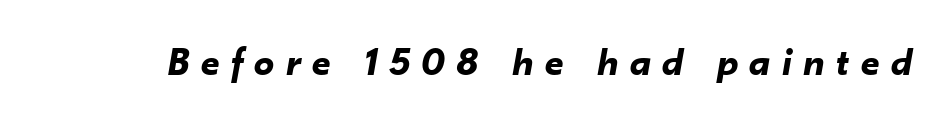
Q: Is the text bold? A: Yes.
Q: Is the text italic (slanted)? A: Yes, it leans right by about 10 degrees.
Q: Is the text underlined? A: No.
Q: Is the spacing between letters normal or unusually wide? A: Unusually wide.
Q: Width (condensed, normal, or wide)? A: Normal.
Q: Stroke contrast? A: Low.
Q: x-height? A: Small.
Q: Monospaced? A: No.
